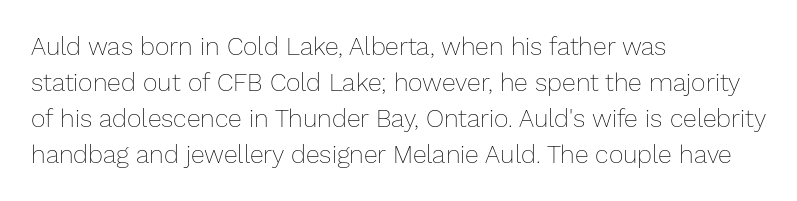
The rendering anchors every line to the left-hand side. Words appear dense and cohesive because spacing is normal. Does the leading feel generous? No, just average. A quiet, ordinary-to-light weight characterises the typeface.
